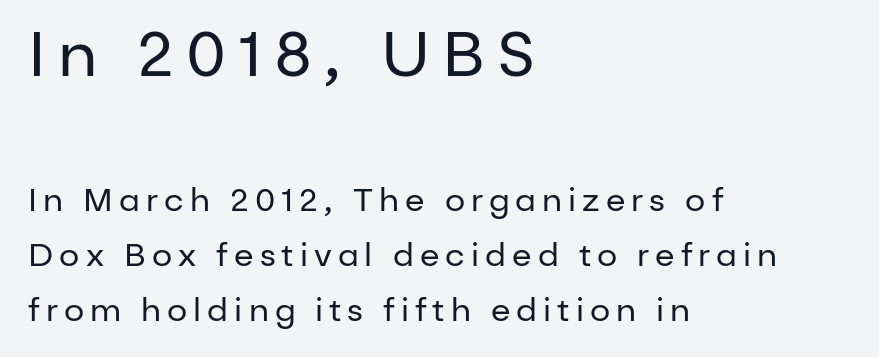
{"serif": "no", "italic": "no", "bold": "no", "weight": "regular", "width": "normal", "stroke_contrast": "low", "x_height": "medium", "monospaced": "no", "underline": "no", "align": "left", "line_spacing_ratio": 1.71, "larger_block": "first", "size_ratio": 1.97, "glyph_px": 63}
